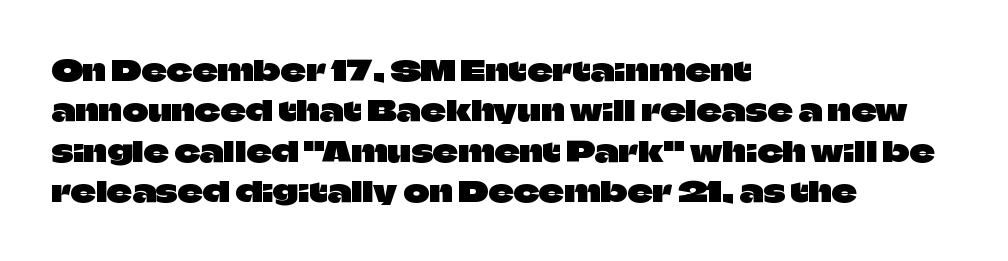
The image shows 28 px sans-serif type, upright; set left-aligned, normal line spacing (1.44x), normal letter spacing, not underlined; low stroke contrast and a large x-height.
